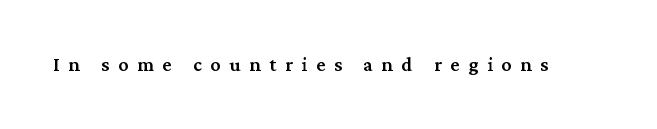
Does the weight exceed regular? Yes, but only to semibold. Does the lettering tilt? It doesn't — this is upright. Plain, unruled lines of type. There is plenty of visible air inserted between adjacent glyphs.
